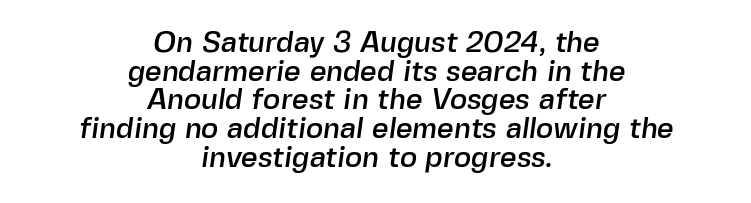
{"serif": "no", "width": "normal", "x_height": "medium", "monospaced": "no", "underline": "no", "align": "center", "line_spacing": "tight", "line_spacing_ratio": 0.99, "letter_spacing": "normal", "letter_spacing_em": 0.0, "glyph_px": 29}
